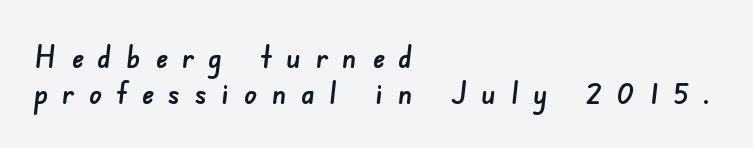
These lines stack with their left ends in a neat column. Note the varied advance widths — an 'i' is clearly narrower than an 'm'. One glance says dense: line gaps are narrower than usual. The line texture is sparse and dotted thanks to wide tracking. The space directly below the letters is spotless.
